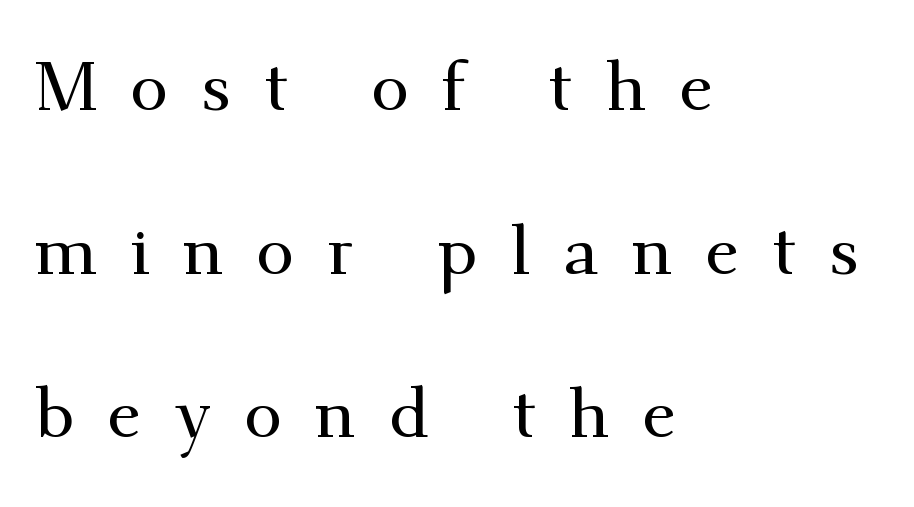
{"serif": "yes", "italic": "no", "width": "normal", "stroke_contrast": "medium", "x_height": "small", "monospaced": "no", "underline": "no", "align": "left", "line_spacing": "loose", "line_spacing_ratio": 2.37, "letter_spacing": "wide", "letter_spacing_em": 0.48, "glyph_px": 69}
